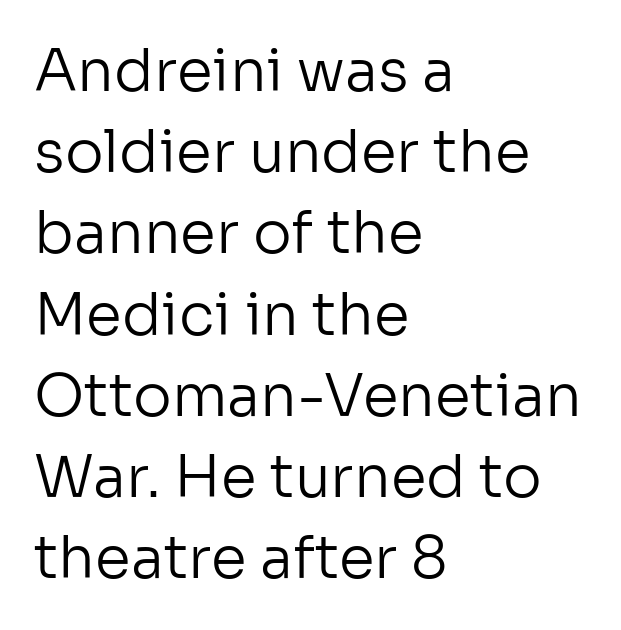
A typesetter would label this face a sans. Every row of glyphs begins at an identical x-position on the left. Character widths vary here, with narrow letters taking less room than wide ones. The weight tops out at a normal text grade. Every stem runs plumb, perpendicular to the baseline.
